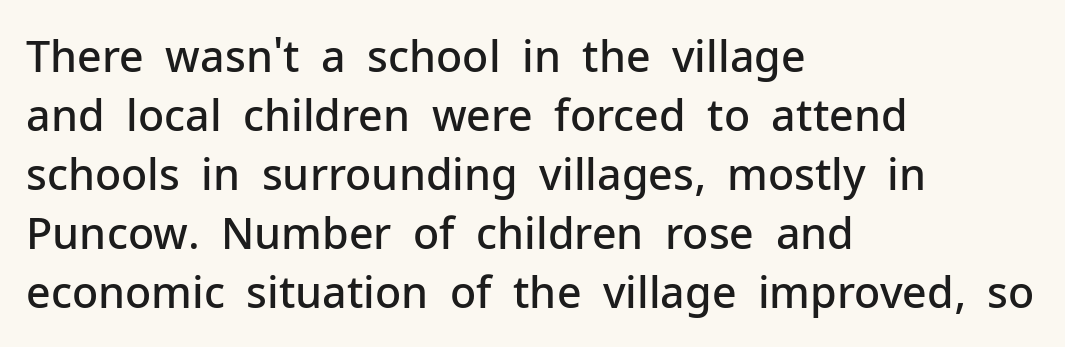
Q: Is the text bold? A: Semi-bold.
Q: Is the text italic (slanted)? A: No, it is upright.
Q: Is the typeface a serif or a sans-serif typeface? A: Sans-serif.
Q: Is the text underlined? A: No.
Q: How is the paragraph aligned? A: Left-aligned.
Q: Is the spacing between letters normal or unusually wide? A: Normal.
Q: Is the spacing between lines tight, normal or loose? A: Normal.
Q: Width (condensed, normal, or wide)? A: Normal.
Q: Stroke contrast? A: Low.
Q: x-height? A: Medium.
Q: Monospaced? A: No.
